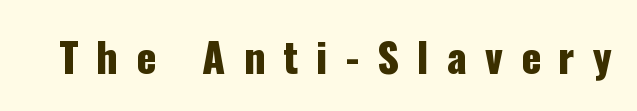
The image shows 41 px condensed sans-serif type, upright; set unusually wide letter spacing (+0.44 em), not underlined; low stroke contrast and a medium x-height.
